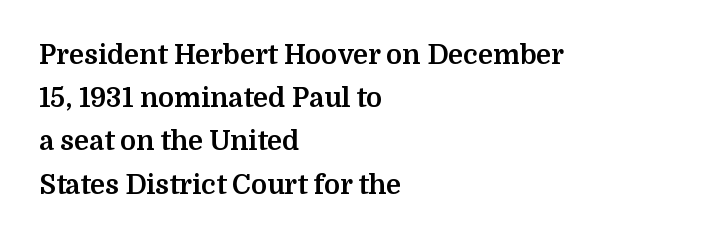
Q: Is the text bold? A: Yes.
Q: Is the text italic (slanted)? A: No, it is upright.
Q: Is the text underlined? A: No.
Q: How is the paragraph aligned? A: Left-aligned.
Q: Is the spacing between letters normal or unusually wide? A: Normal.
Q: Is the spacing between lines tight, normal or loose? A: Normal.
